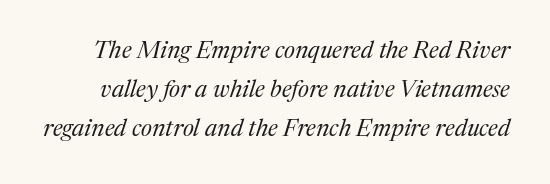
The image shows 24 px text type, italic (leaning right); set normal line spacing (1.63x), normal letter spacing, not underlined.
